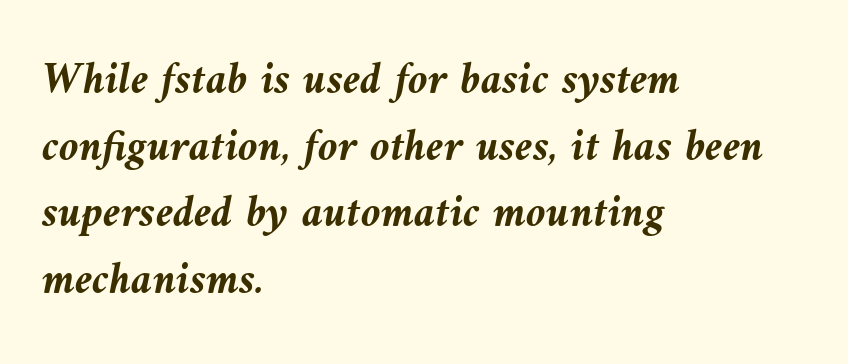
Q: Is the text bold? A: Yes.
Q: Is the text italic (slanted)? A: Yes, it leans left by about 10 degrees.
Q: Is the text underlined? A: No.
Q: How is the paragraph aligned? A: Left-aligned.
Q: Is the spacing between letters normal or unusually wide? A: Normal.
Q: Is the spacing between lines tight, normal or loose? A: Normal.
Q: Width (condensed, normal, or wide)? A: Normal.
Q: Stroke contrast? A: Medium.
Q: x-height? A: Medium.
Q: Monospaced? A: No.
